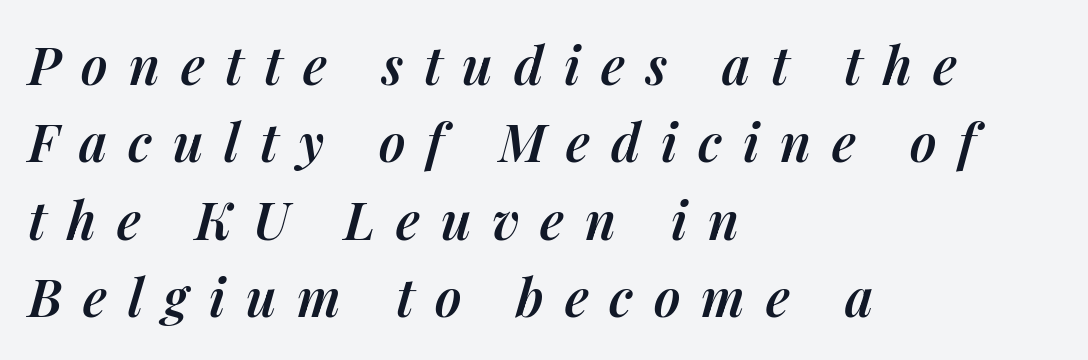
Typeset ragged right — the left edge is the straight one. Every letter is mildly thick-stroked: semibold rather than bold. A bare baseline throughout the passage. You could not count columns in this text — the font is proportionally spaced. You can tell it's italic because the verticals aren't actually vertical. Each new line begins a customary step beneath the previous one.
